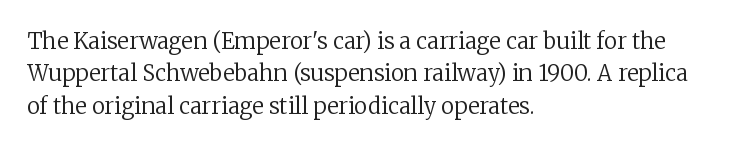
The image shows 22 px text type, upright; set left-aligned, normal line spacing (1.47x), normal letter spacing, not underlined.
